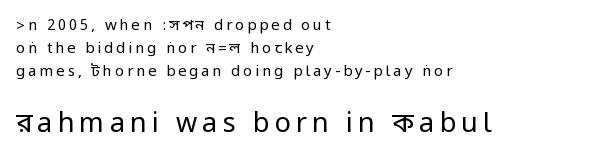
Every stem runs plumb, perpendicular to the baseline. On a weight scale, this lands at 450 or below. Does the bottom block carry the larger type? Yes, it does. Nobody drew a line under any word here. The block of text has a typical density, with ordinary space between rows. Does the copy run flush right? No — it runs flush left.
